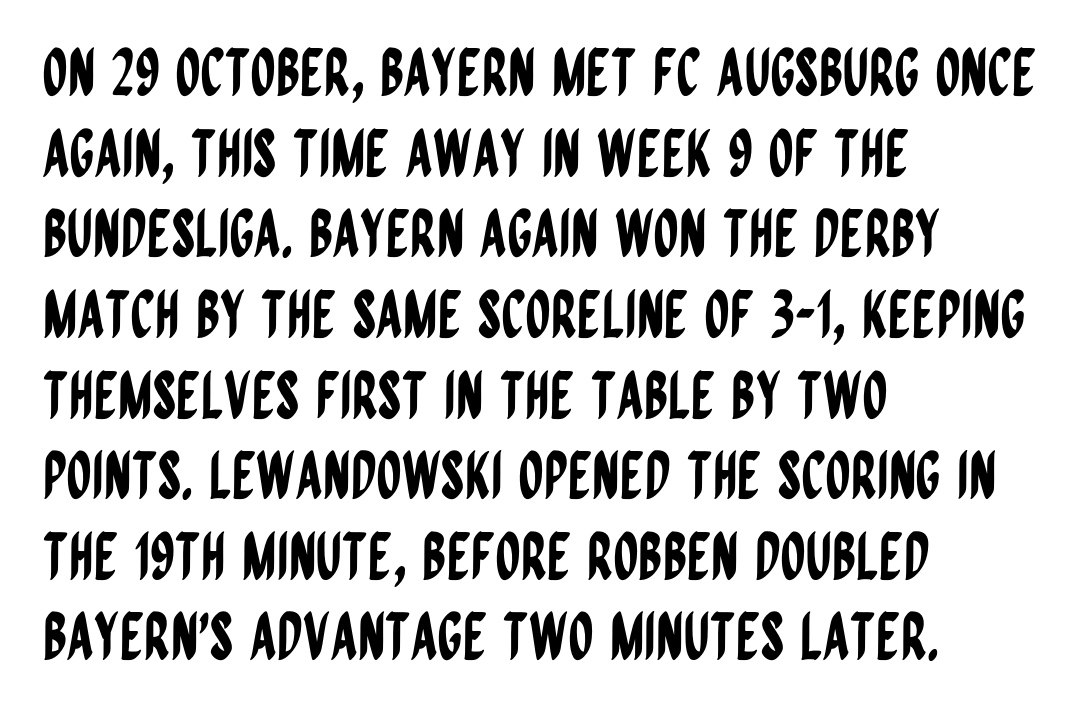
The image shows 64 px condensed sans-serif type, upright; set left-aligned, normal line spacing (1.26x), normal letter spacing, not underlined; low stroke contrast and a large x-height.
